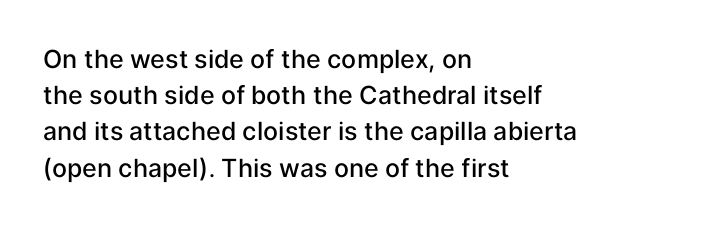
The image shows 25 px text type, upright; set left-aligned, normal line spacing (1.45x), normal letter spacing, not underlined.
